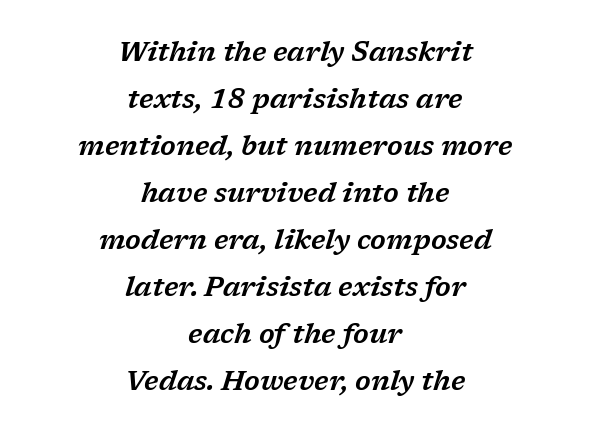
{"italic": "yes", "lean": "right", "slant_degrees": 17, "underline": "no", "align": "center", "line_spacing_ratio": 1.74, "letter_spacing": "normal", "letter_spacing_em": 0.0, "glyph_px": 27}
